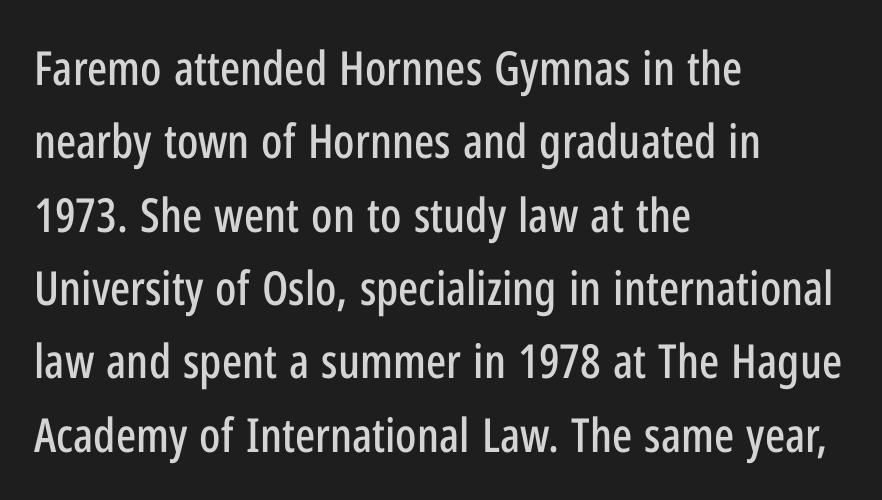
Normally led — the rows are evenly, conventionally spaced. Classification — sans serif. Every row of glyphs begins at an identical x-position on the left. The type is set solid horizontally, with unmodified tracking. Note the varied advance widths — an 'i' is clearly narrower than an 'm'. Notice how the stems are strictly vertical — no italics here.
